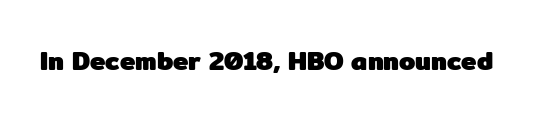
{"italic": "no", "bold": "yes", "underline": "no", "letter_spacing": "normal", "letter_spacing_em": 0.0, "glyph_px": 26}
